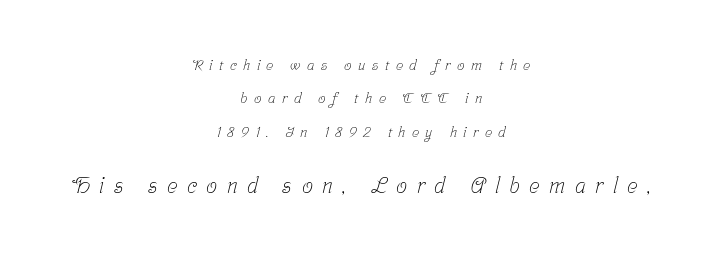
{"bold": "no", "underline": "no", "align": "center", "line_spacing": "loose", "line_spacing_ratio": 2.22, "letter_spacing": "wide", "letter_spacing_em": 0.43, "larger_block": "second", "size_ratio": 1.47, "glyph_px": 22}
